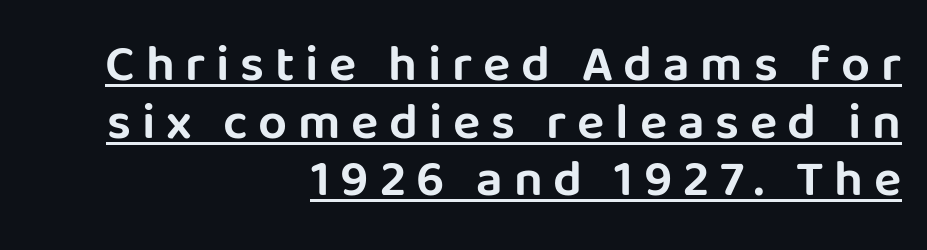
The image shows 51 px sans-serif type, upright; set right-aligned, tight line spacing (1.13x), unusually wide letter spacing (+0.21 em), underlined; low stroke contrast and a large x-height.
